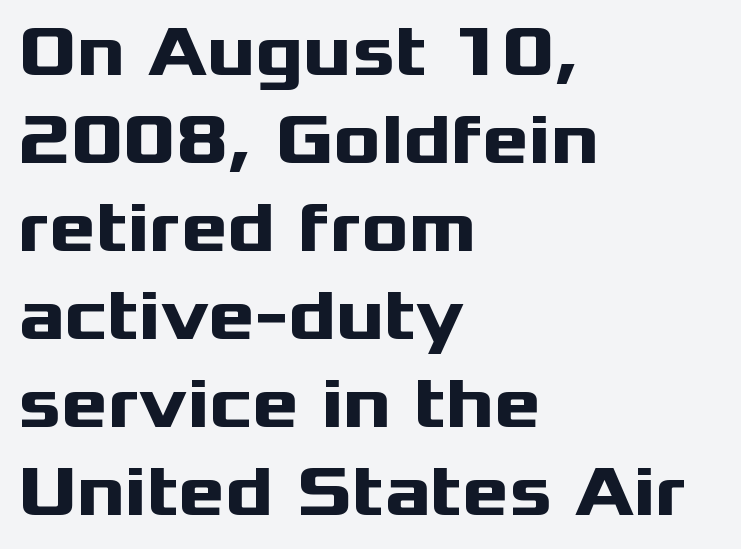
Q: Is the text bold? A: Yes.
Q: Is the text italic (slanted)? A: No, it is upright.
Q: Is the typeface a serif or a sans-serif typeface? A: Sans-serif.
Q: Is the text underlined? A: No.
Q: How is the paragraph aligned? A: Left-aligned.
Q: Is the spacing between letters normal or unusually wide? A: Normal.
Q: Width (condensed, normal, or wide)? A: Wide.
Q: Stroke contrast? A: Medium.
Q: x-height? A: Medium.
Q: Monospaced? A: No.
